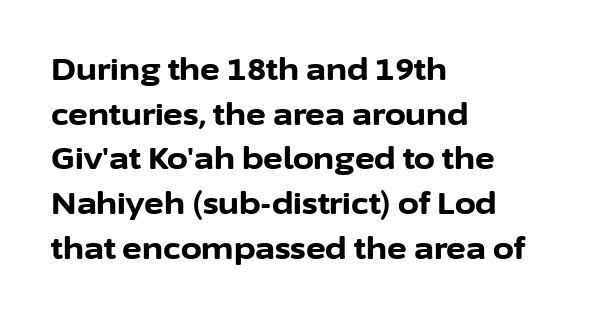
The image shows 30 px bold sans-serif type, upright; set left-aligned, normal line spacing (1.49x), normal letter spacing, not underlined; low stroke contrast and a medium x-height.
